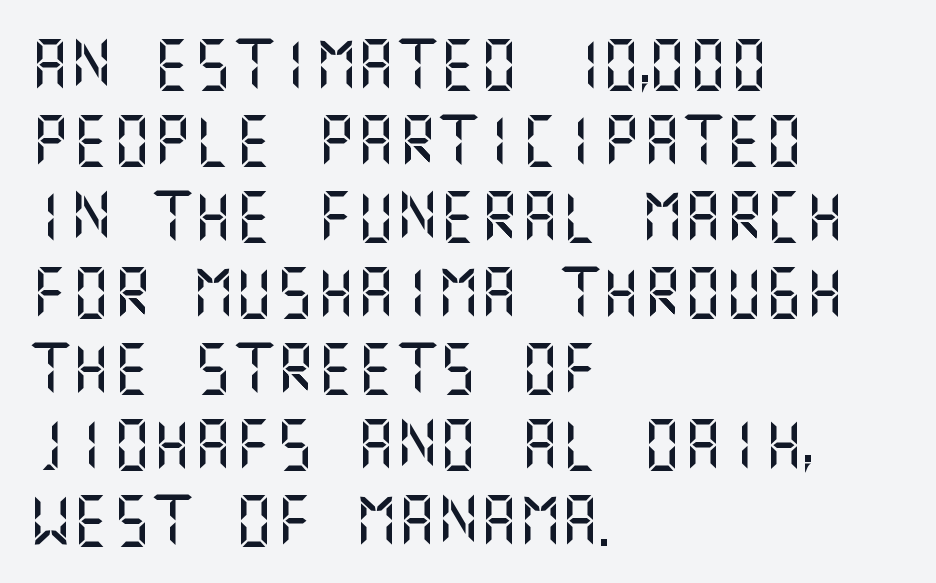
The image shows 51 px sans-serif type, upright; set left-aligned, normal line spacing (1.49x), normal letter spacing, not underlined; medium stroke contrast and a large x-height.
